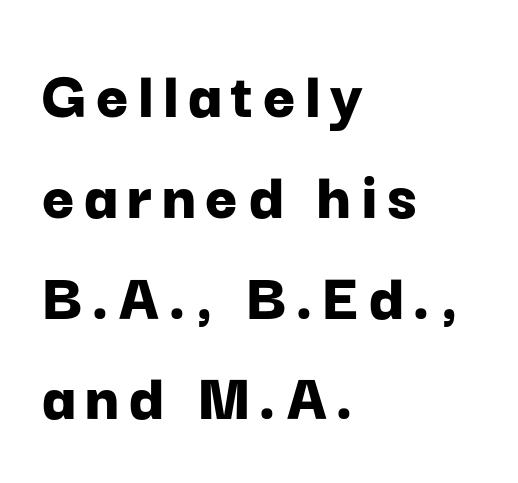
The image shows 70 px bold sans-serif type, upright; set left-aligned, normal line spacing (1.44x), not underlined; low stroke contrast and a medium x-height.
